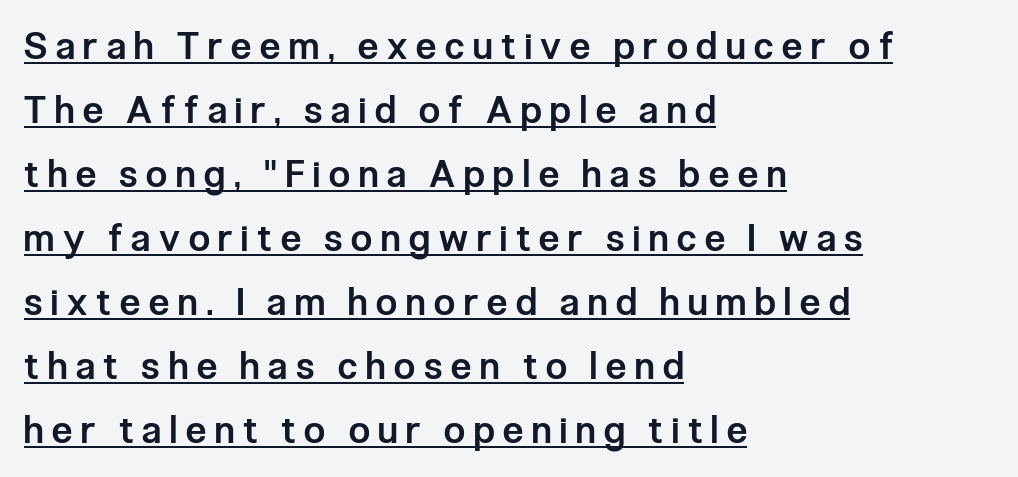
{"serif": "no", "italic": "no", "bold": "semi", "weight": "semibold", "width": "condensed", "stroke_contrast": "low", "x_height": "medium", "monospaced": "no", "underline": "yes", "align": "left", "line_spacing_ratio": 1.73, "letter_spacing": "wide", "letter_spacing_em": 0.24, "glyph_px": 37}
